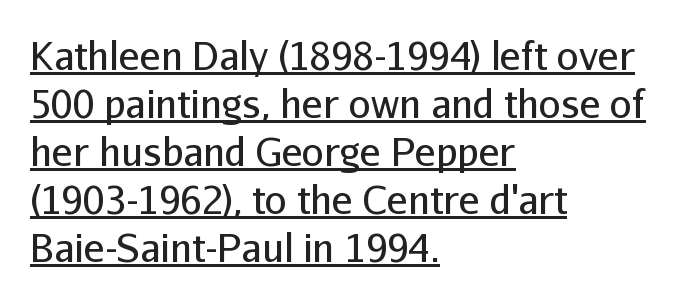
Q: Is the text bold? A: No.
Q: Is the text italic (slanted)? A: No, it is upright.
Q: Is the typeface a serif or a sans-serif typeface? A: Sans-serif.
Q: Is the text underlined? A: Yes.
Q: How is the paragraph aligned? A: Left-aligned.
Q: Is the spacing between letters normal or unusually wide? A: Normal.
Q: Width (condensed, normal, or wide)? A: Normal.
Q: Stroke contrast? A: Low.
Q: x-height? A: Medium.
Q: Monospaced? A: No.
